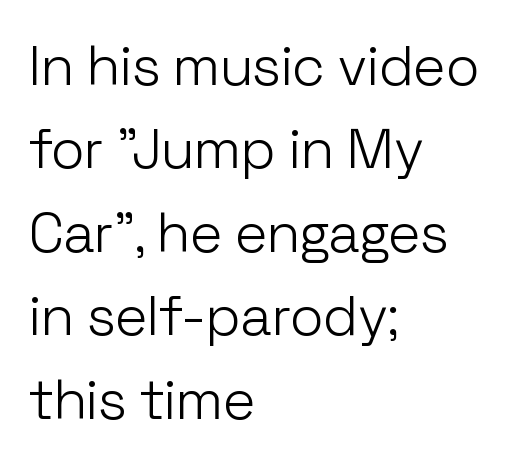
{"serif": "no", "italic": "no", "bold": "no", "weight": "light", "width": "normal", "stroke_contrast": "low", "x_height": "medium", "monospaced": "no", "underline": "no", "align": "left", "line_spacing": "normal", "line_spacing_ratio": 1.49, "letter_spacing": "normal", "letter_spacing_em": 0.0, "glyph_px": 56}
